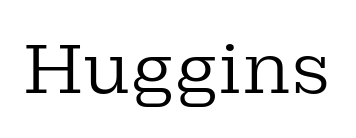
{"serif": "yes", "italic": "no", "bold": "no", "weight": "regular", "width": "normal", "stroke_contrast": "low", "x_height": "medium", "monospaced": "no", "underline": "no", "letter_spacing": "normal", "letter_spacing_em": 0.0, "glyph_px": 71}
